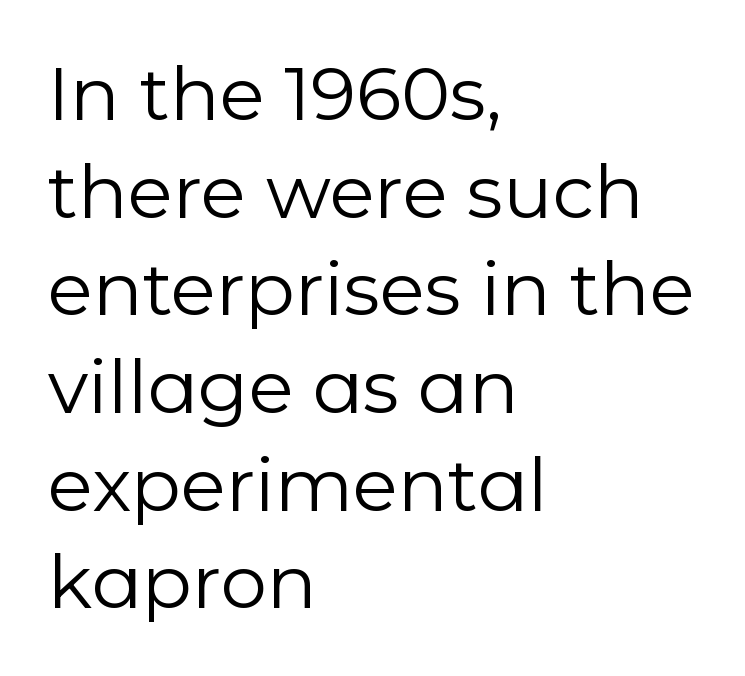
The image shows 74 px regular-weight sans-serif type, upright; set left-aligned, normal line spacing (1.32x), normal letter spacing, not underlined; low stroke contrast and a medium x-height.
